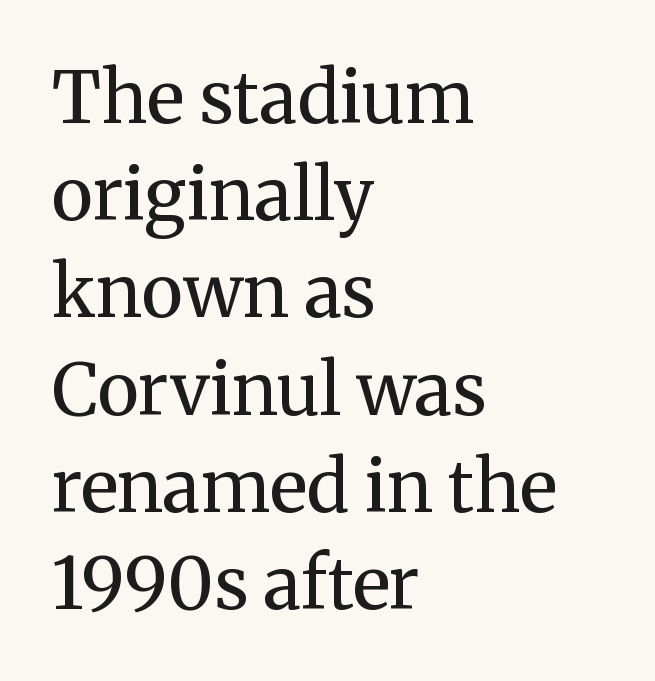
Q: Is the text bold? A: No.
Q: Is the text italic (slanted)? A: No, it is upright.
Q: Is the typeface a serif or a sans-serif typeface? A: Serif.
Q: Is the text underlined? A: No.
Q: How is the paragraph aligned? A: Left-aligned.
Q: Is the spacing between letters normal or unusually wide? A: Normal.
Q: Is the spacing between lines tight, normal or loose? A: Normal.
Q: Width (condensed, normal, or wide)? A: Normal.
Q: Stroke contrast? A: Medium.
Q: x-height? A: Medium.
Q: Monospaced? A: No.
